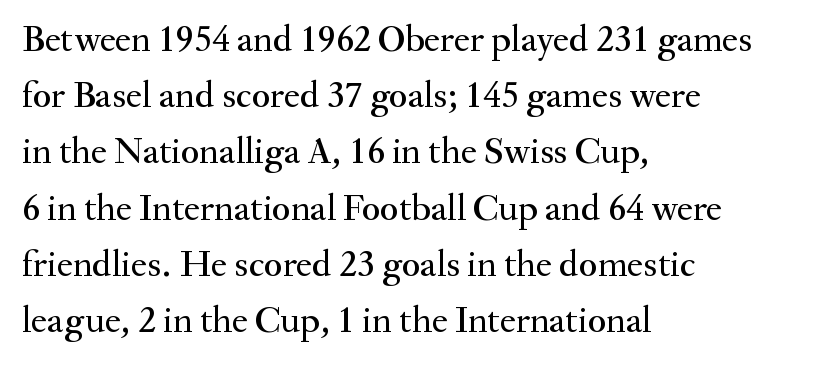
{"serif": "yes", "italic": "no", "width": "normal", "stroke_contrast": "medium", "x_height": "small", "monospaced": "no", "underline": "no", "align": "left", "line_spacing": "normal", "line_spacing_ratio": 1.48, "letter_spacing": "normal", "letter_spacing_em": 0.0, "glyph_px": 38}
